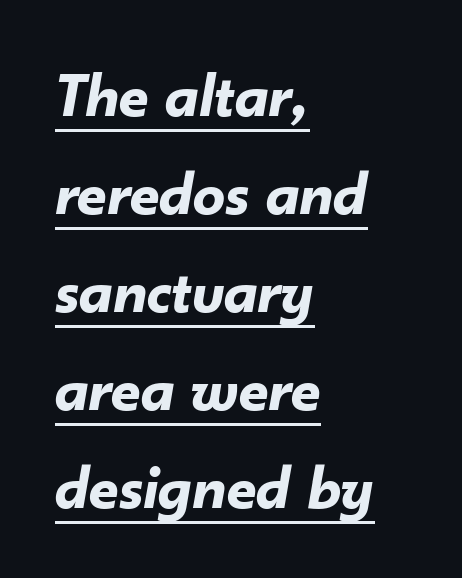
{"italic": "yes", "lean": "right", "slant_degrees": 10, "bold": "yes", "weight": "bold", "width": "normal", "stroke_contrast": "low", "x_height": "small", "monospaced": "no", "underline": "yes", "align": "left", "line_spacing": "normal", "line_spacing_ratio": 1.53, "letter_spacing": "normal", "letter_spacing_em": 0.0, "glyph_px": 64}
